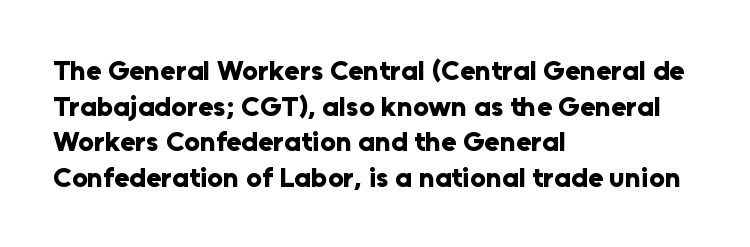
{"serif": "no", "italic": "no", "bold": "yes", "weight": "bold", "width": "normal", "stroke_contrast": "low", "x_height": "medium", "monospaced": "no", "underline": "no", "align": "left", "line_spacing": "normal", "line_spacing_ratio": 1.27, "letter_spacing": "normal", "letter_spacing_em": 0.0, "glyph_px": 28}
